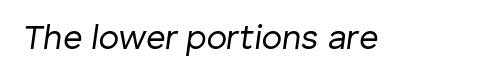
{"italic": "yes", "lean": "right", "slant_degrees": 8, "bold": "no", "weight": "regular", "width": "normal", "stroke_contrast": "low", "x_height": "medium", "monospaced": "no", "underline": "no", "letter_spacing": "normal", "letter_spacing_em": 0.0, "glyph_px": 34}
